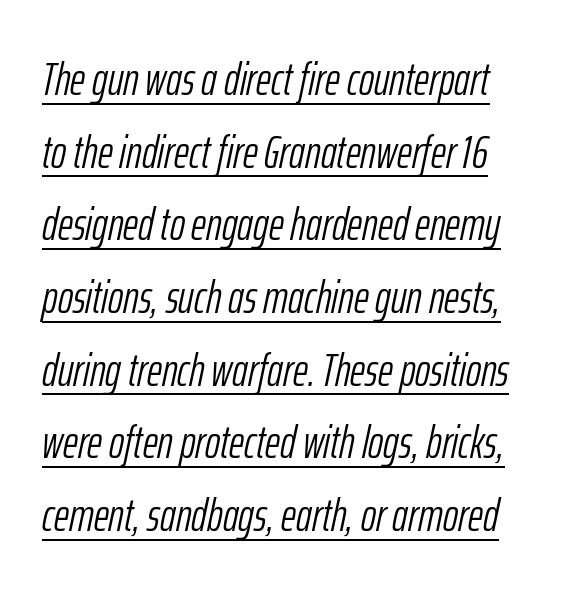
Students, observe the line beneath the letters — that is underlining. Emphasis-style slanted type is in use. Is the stroke heavy? The answer is a plain regular-or-lighter. Character widths vary here, with narrow letters taking less room than wide ones.
